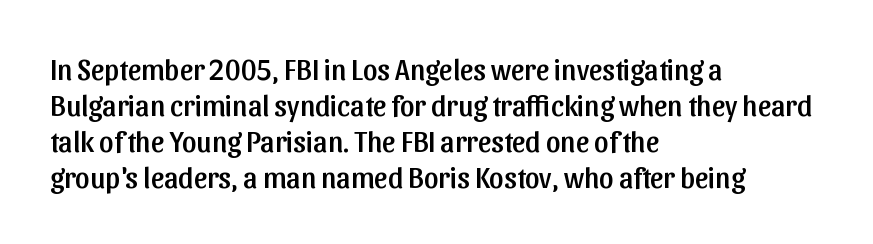
Lines of text with bare space underneath. A typesetter would call this zero additional tracking. Classification — sans serif. Compared with a centered layout, this one pins lines to the left instead. When letters stand straight like this, we call the style roman or upright.
